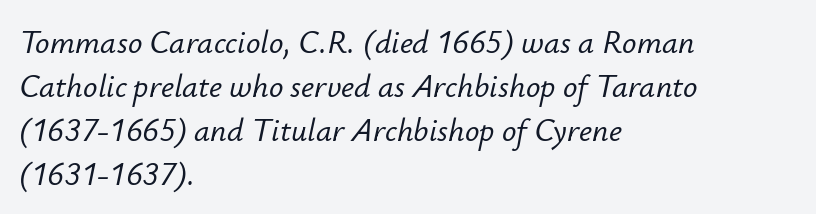
Q: Is the text italic (slanted)? A: Yes, it leans right by about 12 degrees.
Q: Is the text underlined? A: No.
Q: How is the paragraph aligned? A: Left-aligned.
Q: Is the spacing between letters normal or unusually wide? A: Normal.
Q: Is the spacing between lines tight, normal or loose? A: Normal.
Q: Width (condensed, normal, or wide)? A: Normal.
Q: Stroke contrast? A: Low.
Q: x-height? A: Small.
Q: Monospaced? A: No.
